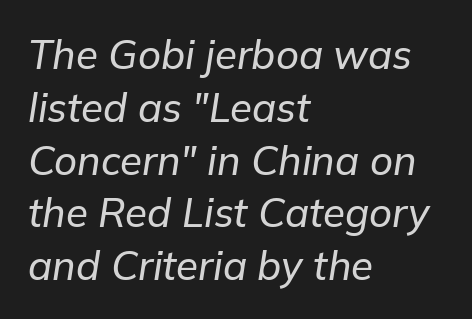
The image shows 40 px text type, italic (leaning right); set left-aligned, normal line spacing (1.32x), normal letter spacing, not underlined; low stroke contrast and a medium x-height.
